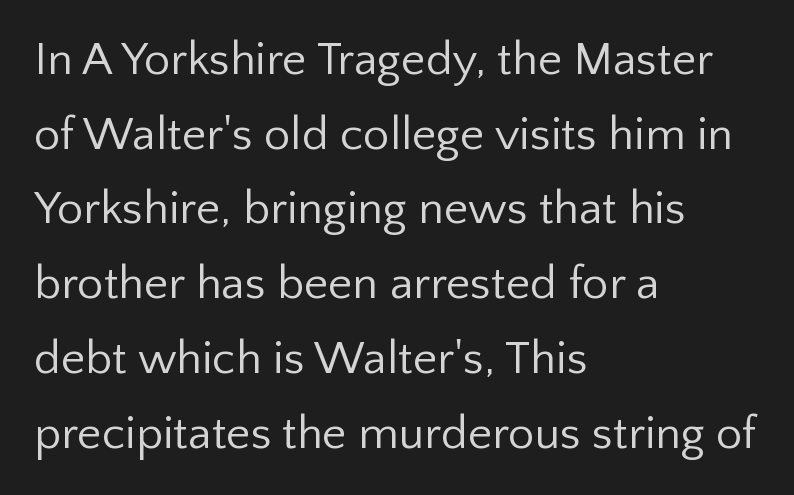
Posture: vertical. This sample is left-justified, so line endings fall wherever the words run out. These lines are rendered in a variable-pitch font. Notice how descenders clear the ascenders below comfortably — that's standard leading. Think standard paragraph weight, or any step lighter than that. Check the space under the baseline: it is left empty.
